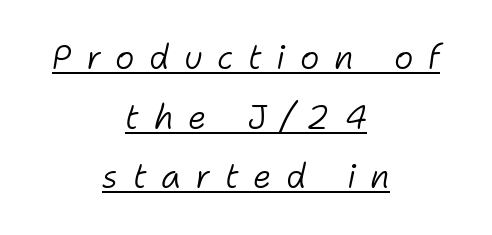
Does extra space separate the letters? Yes, quite a lot of it. In designer terms, the underline attribute is active on this setting. If you folded the block vertically in half, each line would mirror itself in length. The letters are slanted; this is an italic face. Letters have the restrained weight of plain body copy at most. Spacing verdict: proportional, widths tailored to each character.
